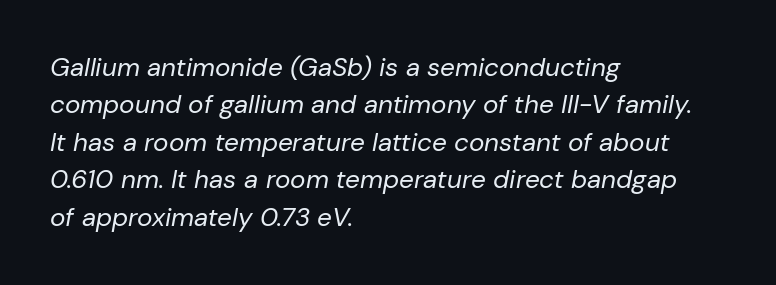
Default kerning and tracking; the words read as compact shapes. Caption: multi-line text, flush left, ragged right. The leading is moderate, giving the passage an even texture. Each row of text sits above clean, open space.
